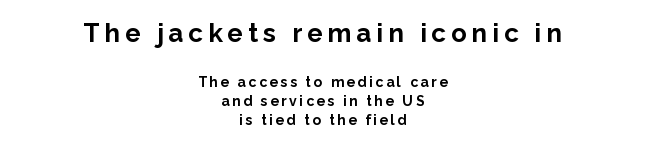
Q: Is the text bold? A: Yes.
Q: Is the text italic (slanted)? A: No, it is upright.
Q: Is the text underlined? A: No.
Q: How is the paragraph aligned? A: Centered.
Q: Is the spacing between lines tight, normal or loose? A: Normal.
Q: Which block of text is set in a larger size, the first (top) or the second (bottom)? A: The first (top) one.
